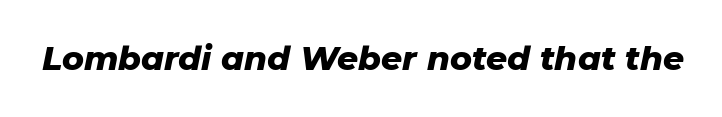
The tracking reads as untouched default to a designer's eye. Note the varied advance widths — an 'i' is clearly narrower than an 'm'. Its strokes are broad and dark, the hallmark of bold type. No word sits above an underline. Slanted lettering throughout.
